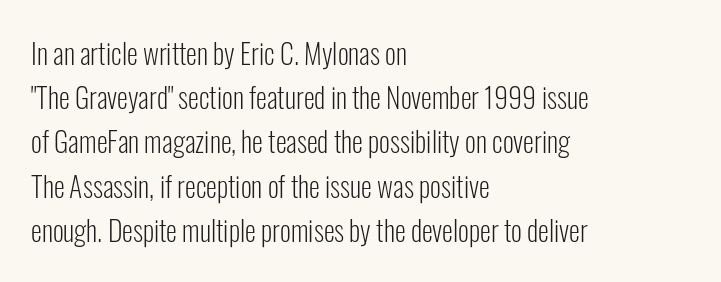
The image shows 28 px light, condensed sans-serif type, upright; set left-aligned, normal line spacing (1.58x), normal letter spacing, not underlined; low stroke contrast and a medium x-height.
